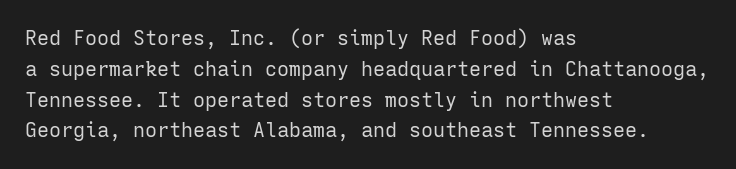
Unmarked baselines from the first word to the last. Between one letter and the next there's only the usual sliver of space. Left-aligned paragraph, ragged on the right. Compared with typical paragraphs, the rows here are spaced about the same. It's the straight-up-and-down kind of type.
